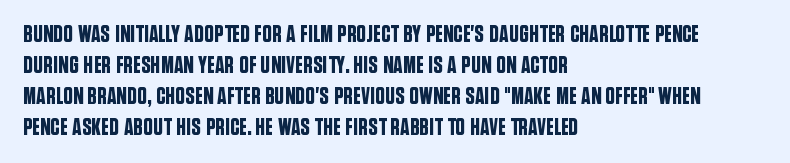
Q: Is the text italic (slanted)? A: No, it is upright.
Q: Is the text underlined? A: No.
Q: How is the paragraph aligned? A: Left-aligned.
Q: Is the spacing between letters normal or unusually wide? A: Normal.
Q: Is the spacing between lines tight, normal or loose? A: Normal.
